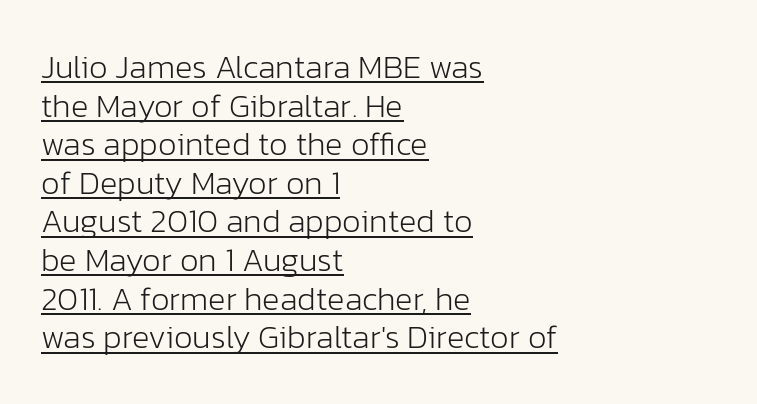
Q: Is the text bold? A: No.
Q: Is the text italic (slanted)? A: No, it is upright.
Q: Is the typeface a serif or a sans-serif typeface? A: Sans-serif.
Q: Is the text underlined? A: Yes.
Q: How is the paragraph aligned? A: Left-aligned.
Q: Is the spacing between letters normal or unusually wide? A: Normal.
Q: Width (condensed, normal, or wide)? A: Normal.
Q: Stroke contrast? A: Low.
Q: x-height? A: Medium.
Q: Monospaced? A: No.
